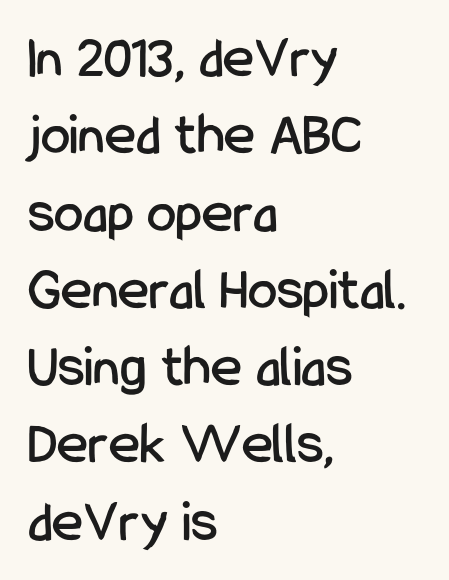
Q: Is the text italic (slanted)? A: No, it is upright.
Q: Is the typeface a serif or a sans-serif typeface? A: Sans-serif.
Q: Is the text underlined? A: No.
Q: How is the paragraph aligned? A: Left-aligned.
Q: Is the spacing between letters normal or unusually wide? A: Normal.
Q: Is the spacing between lines tight, normal or loose? A: Normal.
Q: Width (condensed, normal, or wide)? A: Condensed.
Q: Stroke contrast? A: Low.
Q: x-height? A: Medium.
Q: Monospaced? A: No.
